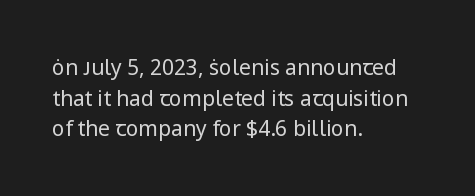
The strip under each line holds only bare page. The lines in this sample share a left origin and differ only in where they stop. The block of text has a typical density, with ordinary space between rows. A typesetter would call this zero additional tracking. Each stroke keeps to a modest, everyday thickness or less. Style check: upright.
